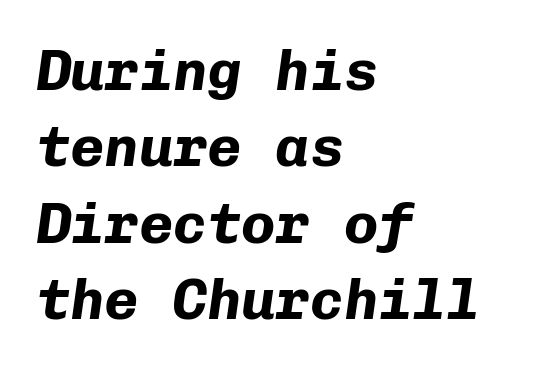
Q: Is the text bold? A: Yes.
Q: Is the text italic (slanted)? A: Yes, it leans right by about 8 degrees.
Q: Is the text underlined? A: No.
Q: How is the paragraph aligned? A: Left-aligned.
Q: Is the spacing between letters normal or unusually wide? A: Normal.
Q: Is the spacing between lines tight, normal or loose? A: Normal.
Q: Width (condensed, normal, or wide)? A: Normal.
Q: Stroke contrast? A: Low.
Q: x-height? A: Medium.
Q: Monospaced? A: Yes.
